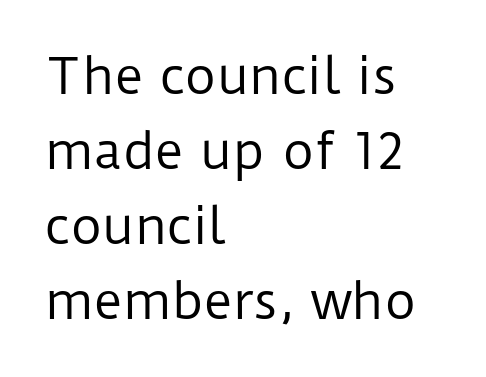
Q: Is the text bold? A: No.
Q: Is the text italic (slanted)? A: No, it is upright.
Q: Is the typeface a serif or a sans-serif typeface? A: Sans-serif.
Q: Is the text underlined? A: No.
Q: How is the paragraph aligned? A: Left-aligned.
Q: Is the spacing between letters normal or unusually wide? A: Normal.
Q: Is the spacing between lines tight, normal or loose? A: Normal.
Q: Width (condensed, normal, or wide)? A: Normal.
Q: Stroke contrast? A: Low.
Q: x-height? A: Medium.
Q: Monospaced? A: No.
